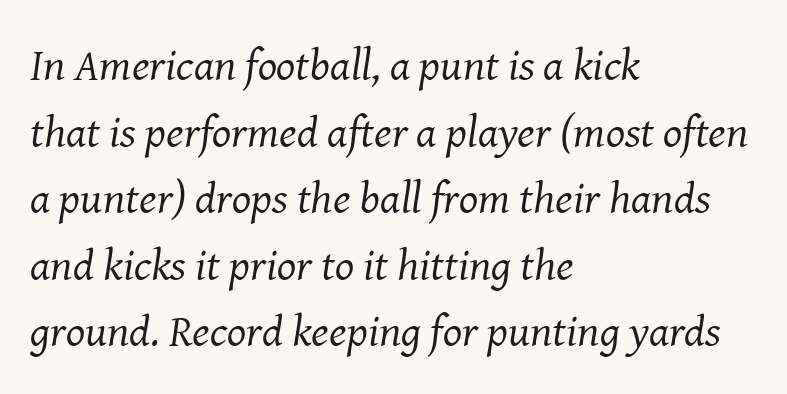
The image shows 45 px regular-weight serif type, italic (leaning right); set left-aligned, normal line spacing (1.48x), normal letter spacing, not underlined; medium stroke contrast and a medium x-height.
